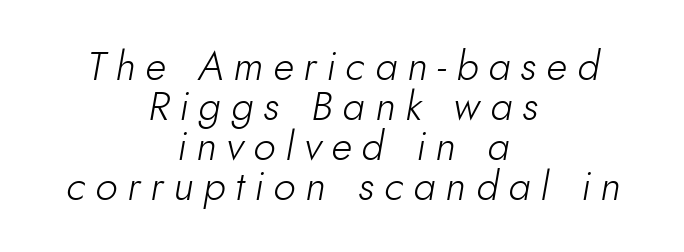
Q: Is the text bold? A: No.
Q: Is the text italic (slanted)? A: Yes, it leans right by about 10 degrees.
Q: Is the text underlined? A: No.
Q: How is the paragraph aligned? A: Centered.
Q: Is the spacing between letters normal or unusually wide? A: Unusually wide.
Q: Is the spacing between lines tight, normal or loose? A: Tight.
Q: Width (condensed, normal, or wide)? A: Normal.
Q: Stroke contrast? A: Low.
Q: x-height? A: Small.
Q: Monospaced? A: No.
